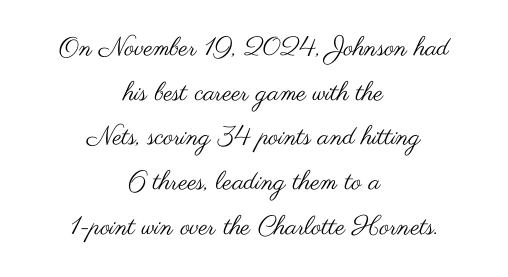
Q: Is the text bold? A: No.
Q: Is the text italic (slanted)? A: Yes.
Q: Is the text underlined? A: No.
Q: How is the paragraph aligned? A: Centered.
Q: Is the spacing between letters normal or unusually wide? A: Normal.
